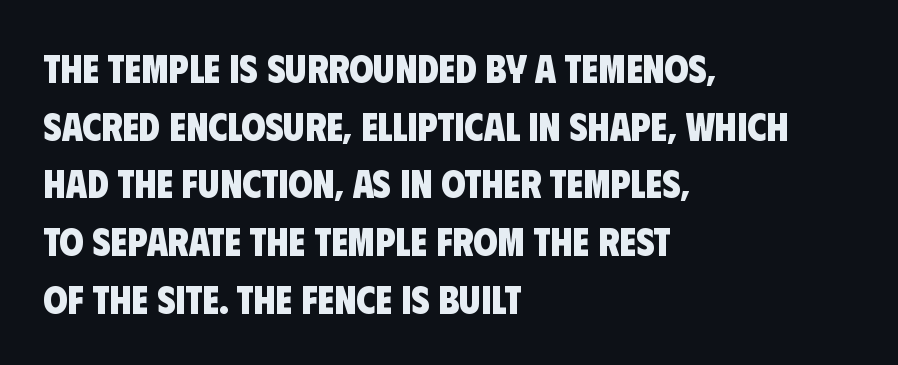
The image shows 39 px heavy, condensed sans-serif type; set left-aligned, normal line spacing (1.48x), normal letter spacing, not underlined; low stroke contrast and a large x-height.
